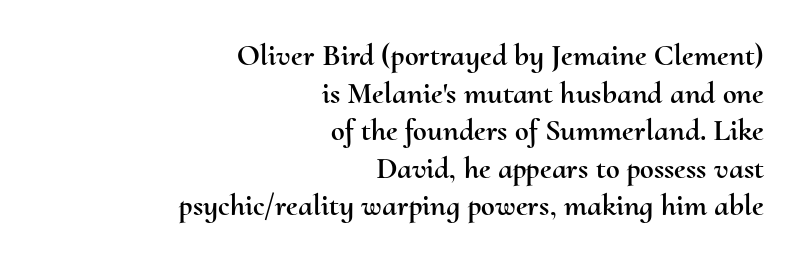
Q: Is the text italic (slanted)? A: No, it is upright.
Q: Is the text underlined? A: No.
Q: How is the paragraph aligned? A: Right-aligned.
Q: Is the spacing between letters normal or unusually wide? A: Normal.
Q: Width (condensed, normal, or wide)? A: Normal.
Q: Stroke contrast? A: Medium.
Q: x-height? A: Small.
Q: Monospaced? A: No.
